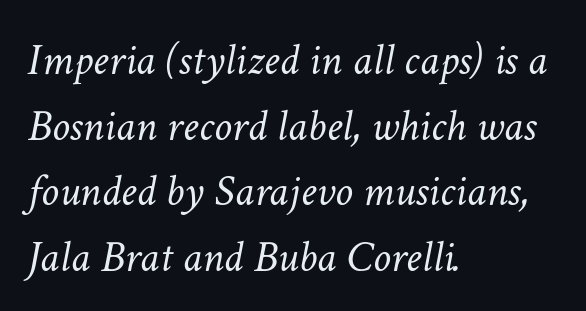
Every character sits at an angle, as italics do. The rendering uses a moderate line-height, typical for paragraphs. The rendering keeps characters at their native spacing. Letters have the restrained weight of plain body copy at most. Horizontal alignment here is leftward, the default for most running prose. Here the designer chose a conventional face with non-uniform glyph widths.
